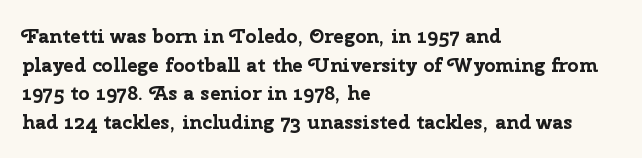
{"italic": "no", "bold": "yes", "underline": "no", "align": "left", "line_spacing": "normal", "line_spacing_ratio": 1.43, "letter_spacing": "normal", "letter_spacing_em": 0.0, "glyph_px": 20}
